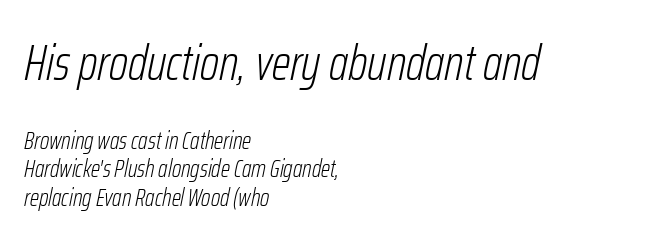
{"italic": "yes", "lean": "right", "slant_degrees": 12, "bold": "no", "weight": "light", "width": "condensed", "stroke_contrast": "low", "x_height": "medium", "monospaced": "no", "underline": "no", "align": "left", "line_spacing_ratio": 1.18, "letter_spacing": "normal", "letter_spacing_em": 0.0, "larger_block": "first", "size_ratio": 2.04, "glyph_px": 49}
